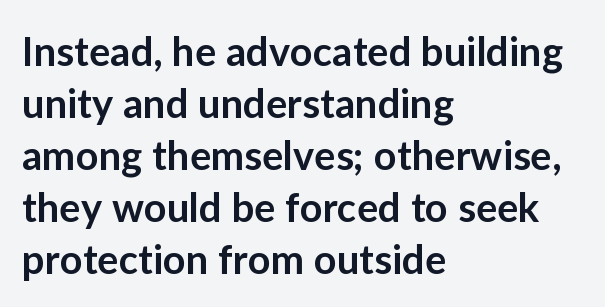
The gaps between neighbouring characters are ordinary and unremarkable. Quick note: not italic, upright. The space beneath each line is pristine and unruled. Horizontal bands of white between lines are of average thickness.
